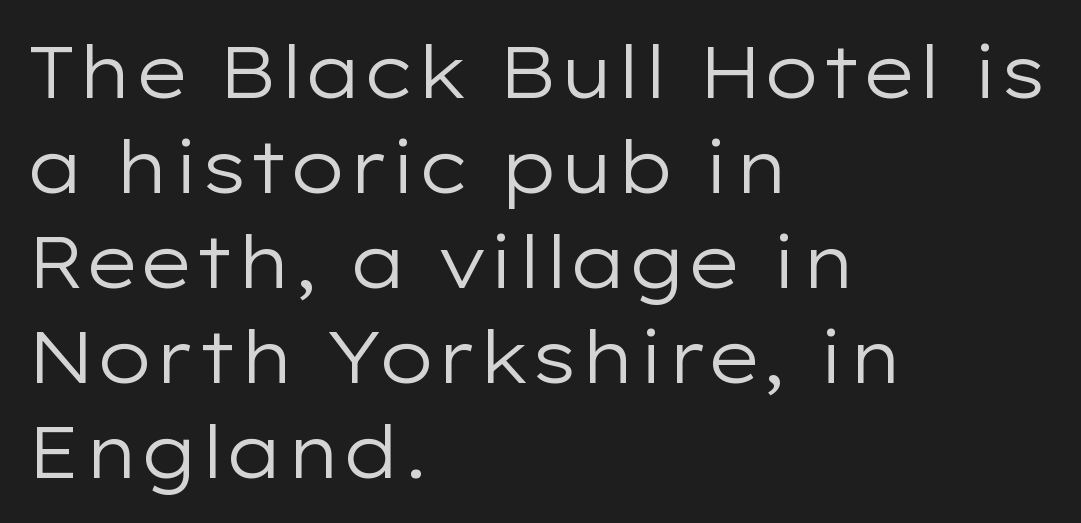
A typesetter would call this leading conventional body-copy spacing. Look at the bottom of the vertical strokes: they stop flat, with no serifs. How are the letters spaced? Ordinarily, with no added tracking. Do the characters align in a grid? No, the font is proportional. Leftover space on each line is placed entirely after the last word.
